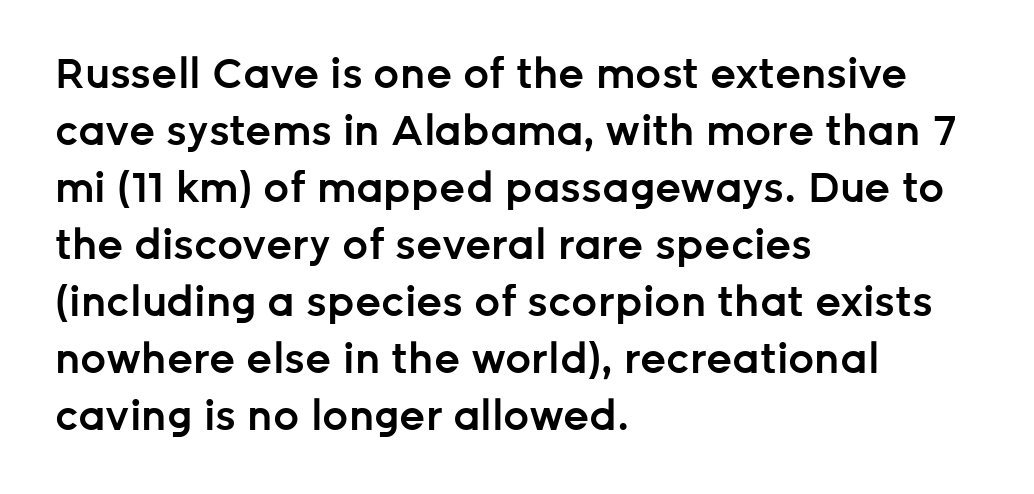
The image shows 41 px semibold sans-serif type, upright; set left-aligned, normal line spacing (1.39x), normal letter spacing, not underlined; low stroke contrast and a medium x-height.
